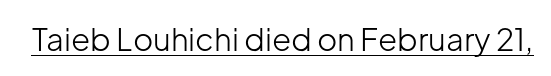
The image shows 31 px light sans-serif type, upright; set normal letter spacing, underlined; low stroke contrast and a medium x-height.
